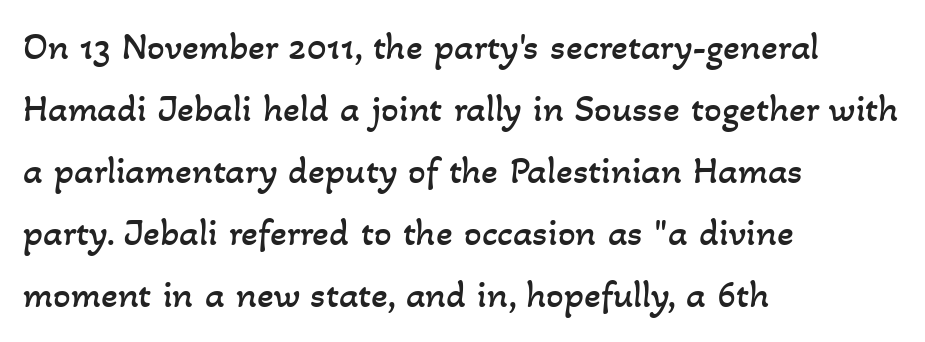
The image shows 39 px regular-weight type; set left-aligned, normal line spacing (1.59x), normal letter spacing, not underlined; low stroke contrast and a small x-height.
